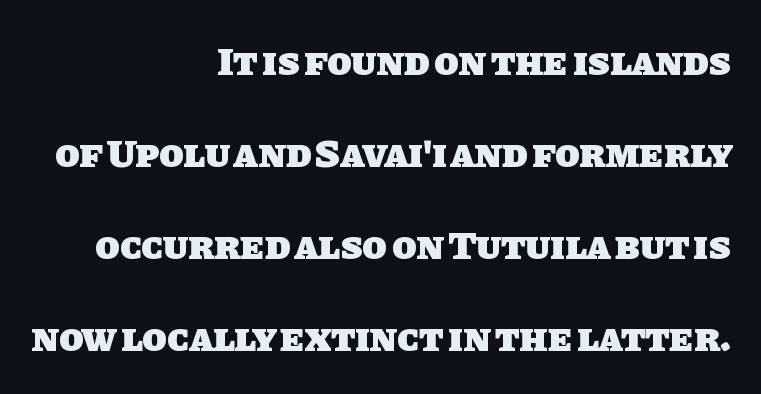
The gap between lines stays unmarked. Tracking here is standard; glyphs follow each other at the usual distance. To sum up the face: it is a sans, with no serifs. Does the leading feel generous? Absolutely, it's lavish. Here the designer chose a conventional face with non-uniform glyph widths.
